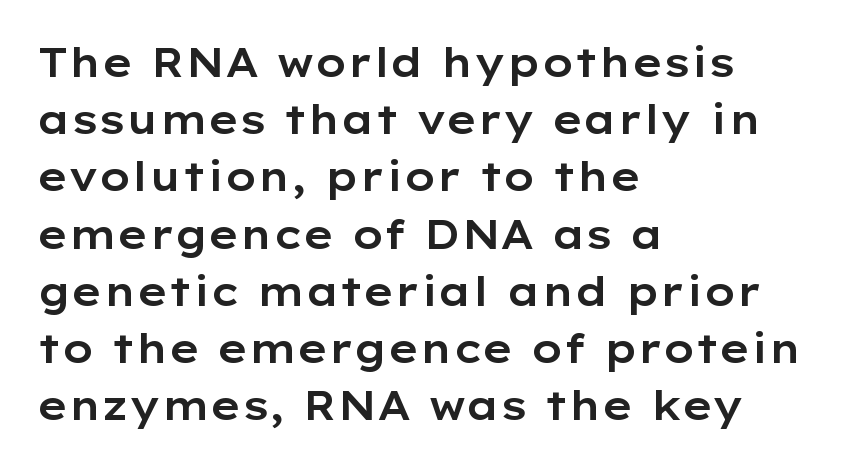
A typesetter would mark this as roman, not italic. Think of a printed novel: that variable character pitch is what you see here. Just letters on the line, the space beneath them empty. Tracking here is standard; glyphs follow each other at the usual distance.
